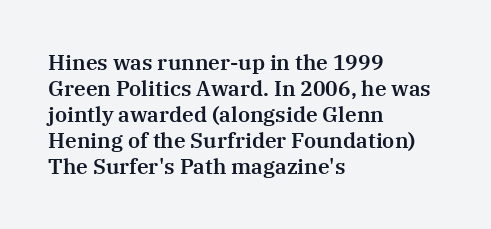
{"italic": "no", "underline": "no", "align": "left", "line_spacing_ratio": 1.24, "letter_spacing": "normal", "letter_spacing_em": 0.0, "glyph_px": 21}
